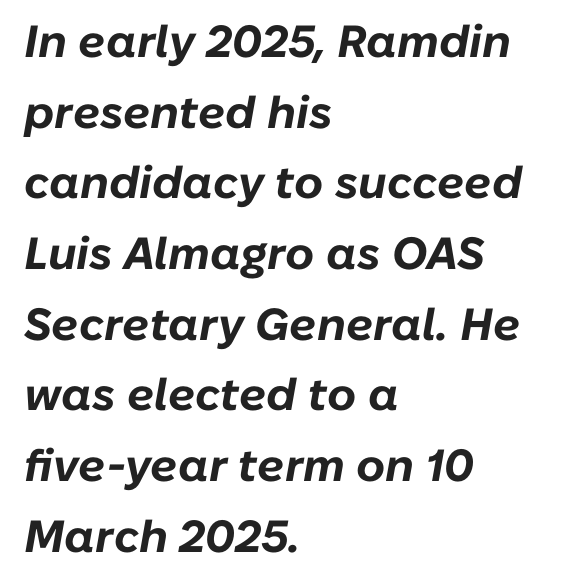
Q: Is the text bold? A: Yes.
Q: Is the text italic (slanted)? A: Yes, it leans right by about 10 degrees.
Q: Is the text underlined? A: No.
Q: How is the paragraph aligned? A: Left-aligned.
Q: Is the spacing between letters normal or unusually wide? A: Normal.
Q: Is the spacing between lines tight, normal or loose? A: Normal.
Q: Width (condensed, normal, or wide)? A: Normal.
Q: Stroke contrast? A: Low.
Q: x-height? A: Medium.
Q: Monospaced? A: No.
